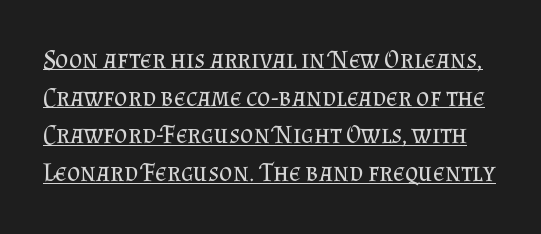
Is this a heavy cut? Hardly; it is regular or lighter. What stands out about the letter spacing? Nothing — it is the standard amount. Posture: upright roman. Vertical spacing — default. Students, observe the line beneath the letters — that is underlining.
